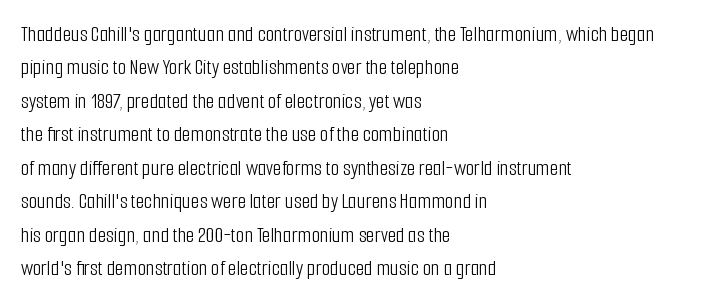
Summary of vertical rhythm: regular, with standard interline spacing. No extra ink here — the face is not bold. Quick note: not italic, upright. Horizontal alignment here is leftward, the default for most running prose.
